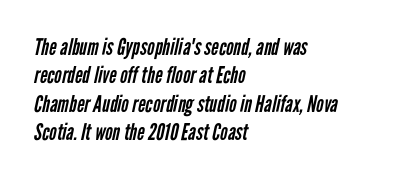
The image shows 23 px text type; set left-aligned, line spacing 1.23x, normal letter spacing, not underlined.
